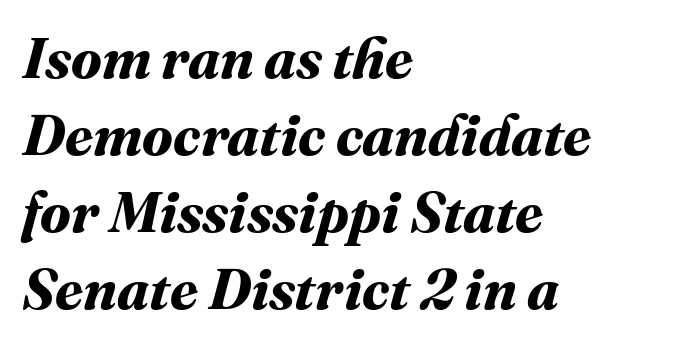
Q: Is the text bold? A: Yes.
Q: Is the text underlined? A: No.
Q: How is the paragraph aligned? A: Left-aligned.
Q: Is the spacing between letters normal or unusually wide? A: Normal.
Q: Is the spacing between lines tight, normal or loose? A: Normal.
Q: Width (condensed, normal, or wide)? A: Normal.
Q: Stroke contrast? A: Medium.
Q: x-height? A: Medium.
Q: Monospaced? A: No.
